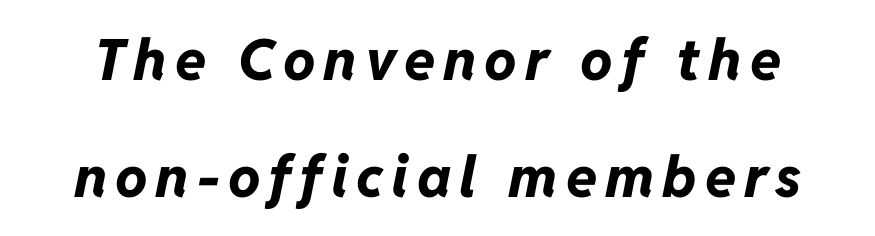
Q: Is the text bold? A: Yes.
Q: Is the text italic (slanted)? A: Yes, it leans right by about 11 degrees.
Q: Is the text underlined? A: No.
Q: Is the spacing between lines tight, normal or loose? A: Loose.
Q: Width (condensed, normal, or wide)? A: Normal.
Q: Stroke contrast? A: Low.
Q: x-height? A: Medium.
Q: Monospaced? A: No.
